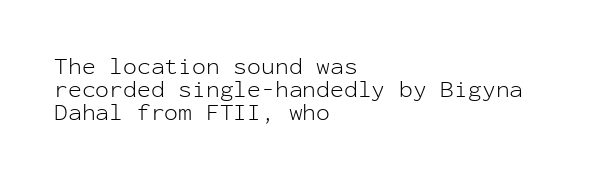
Compared with typical paragraphs, the rows here are closer together. Descender tails drop into unmarked territory. The tracking reads as untouched default to a designer's eye. The paragraph has a hard left edge and a soft right edge. This is not heavy type; no bold has been used.
